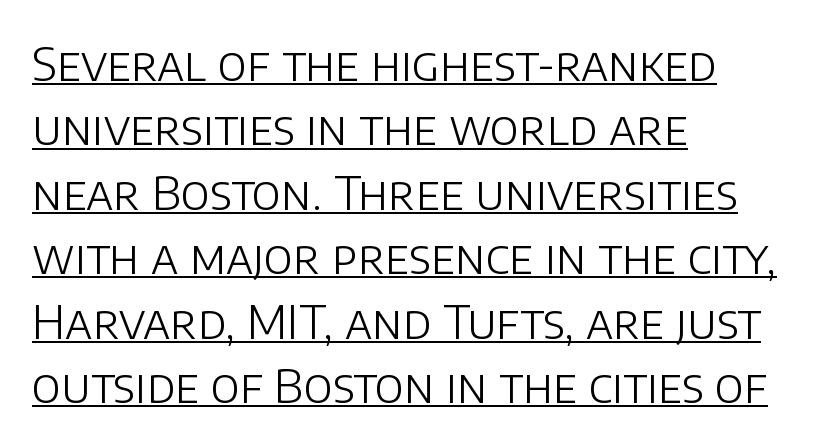
The image shows 47 px light sans-serif type, upright; set left-aligned, normal line spacing (1.37x), normal letter spacing, underlined; low stroke contrast and a large x-height.
